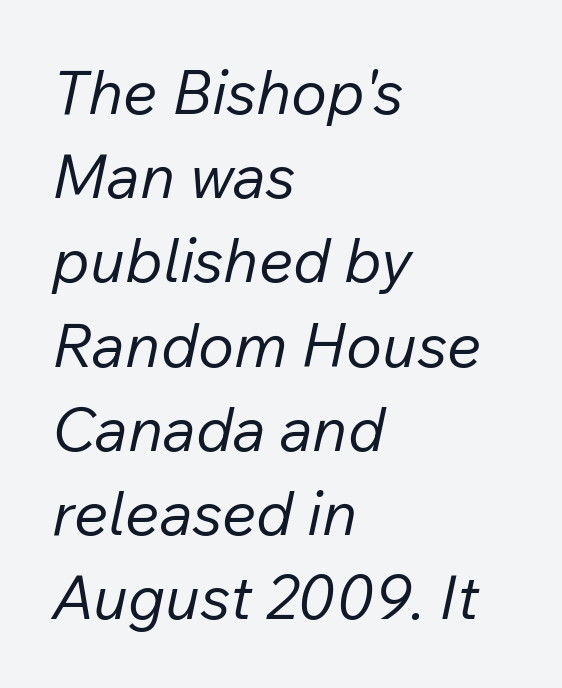
{"italic": "yes", "lean": "right", "slant_degrees": 12, "bold": "no", "weight": "regular", "width": "normal", "stroke_contrast": "low", "x_height": "medium", "monospaced": "no", "underline": "no", "align": "left", "line_spacing": "normal", "line_spacing_ratio": 1.38, "letter_spacing": "normal", "letter_spacing_em": 0.0, "glyph_px": 61}
